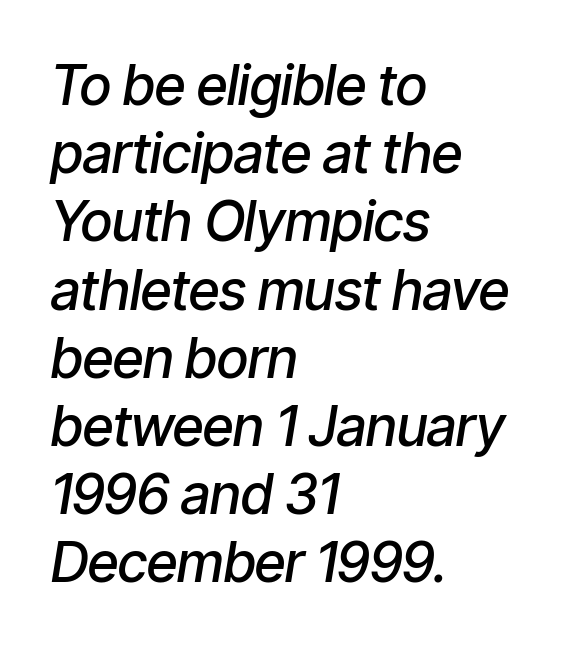
The image shows 55 px semibold, condensed type, italic (leaning right); set left-aligned, line spacing 1.24x, normal letter spacing, not underlined; low stroke contrast and a medium x-height.
